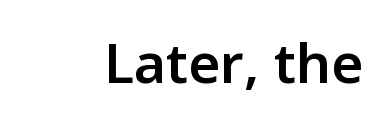
The image shows 55 px semibold sans-serif type, upright; set normal letter spacing, not underlined; low stroke contrast and a medium x-height.
